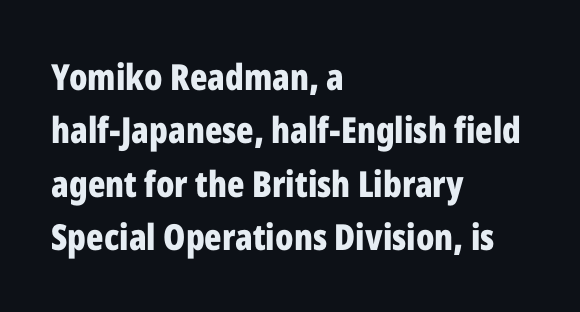
Unmarked baselines from the first word to the last. Compared with typical body copy, the letter spacing here is the same. Heft: maximum for text — a bold. You could not count columns in this text — the font is proportionally spaced. Layout note: lines flush left.
